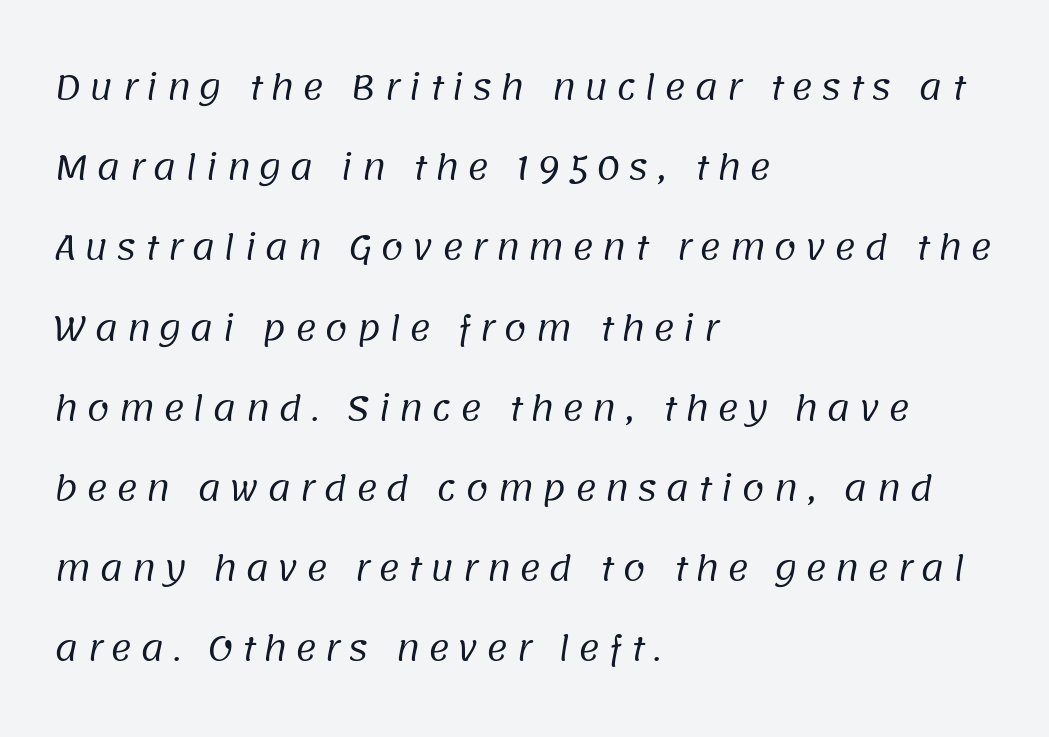
The image shows 33 px regular-weight sans-serif type; set left-aligned, loose line spacing (2.43x), unusually wide letter spacing (+0.24 em), not underlined; low stroke contrast and a large x-height.
